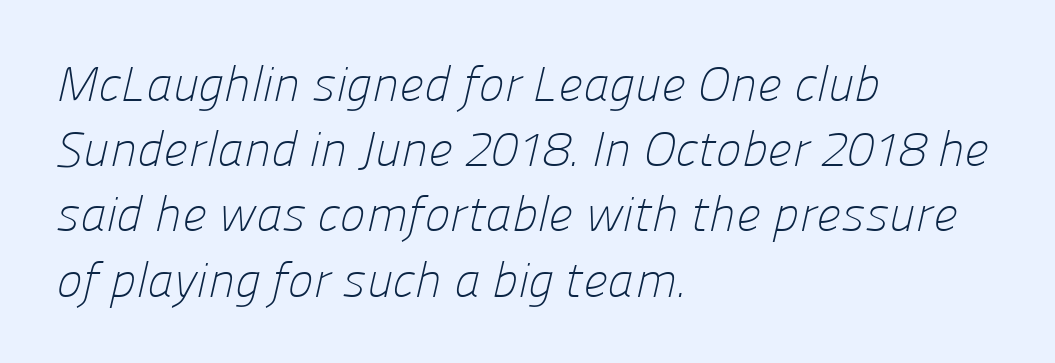
Q: Is the text bold? A: No.
Q: Is the typeface a serif or a sans-serif typeface? A: Sans-serif.
Q: Is the text underlined? A: No.
Q: How is the paragraph aligned? A: Left-aligned.
Q: Is the spacing between letters normal or unusually wide? A: Normal.
Q: Is the spacing between lines tight, normal or loose? A: Normal.
Q: Width (condensed, normal, or wide)? A: Normal.
Q: Stroke contrast? A: Low.
Q: x-height? A: Medium.
Q: Monospaced? A: No.
